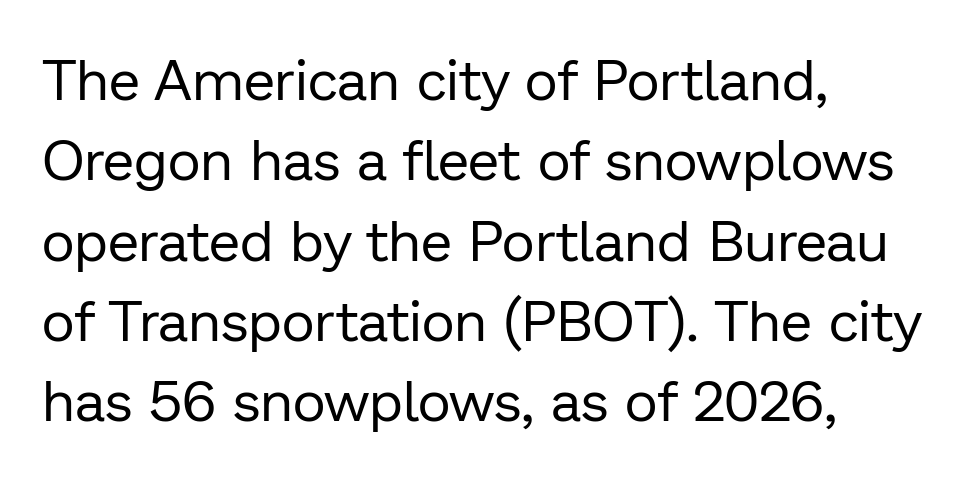
The image shows 57 px regular-weight sans-serif type, upright; set left-aligned, normal line spacing (1.41x), normal letter spacing, not underlined; low stroke contrast and a medium x-height.
